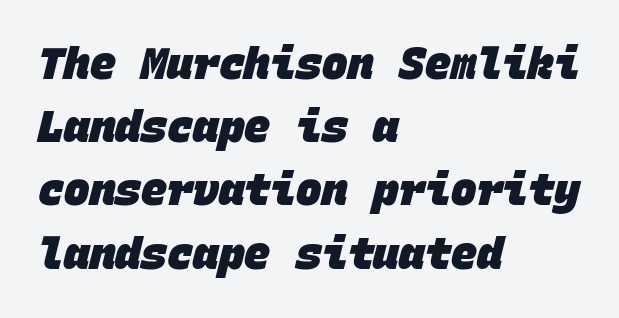
Q: Is the text bold? A: Yes.
Q: Is the typeface a serif or a sans-serif typeface? A: Sans-serif.
Q: Is the text underlined? A: No.
Q: How is the paragraph aligned? A: Left-aligned.
Q: Is the spacing between letters normal or unusually wide? A: Normal.
Q: Is the spacing between lines tight, normal or loose? A: Normal.
Q: Width (condensed, normal, or wide)? A: Normal.
Q: Stroke contrast? A: Low.
Q: x-height? A: Large.
Q: Monospaced? A: Yes.
